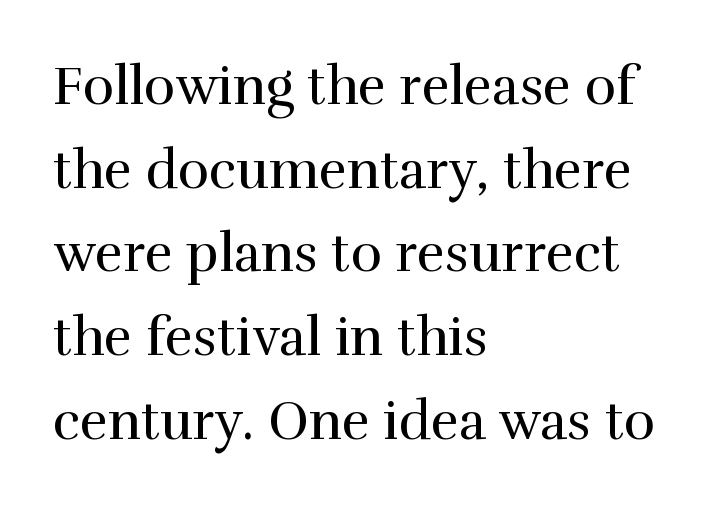
These lines are rendered in a variable-pitch font. The space beneath each line is pristine and unruled. These lines were composed using upright roman letters. Weight: in the light-to-regular range. Leading matches the norm, producing a regular column.
